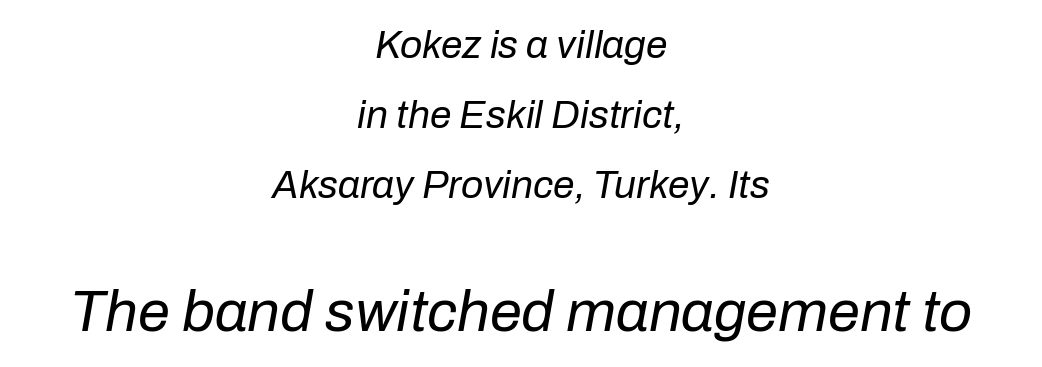
{"italic": "yes", "lean": "right", "slant_degrees": 10, "bold": "no", "weight": "regular", "width": "normal", "stroke_contrast": "low", "x_height": "medium", "monospaced": "no", "underline": "no", "align": "center", "line_spacing_ratio": 1.8, "letter_spacing": "normal", "letter_spacing_em": 0.0, "larger_block": "second", "size_ratio": 1.49, "glyph_px": 58}
